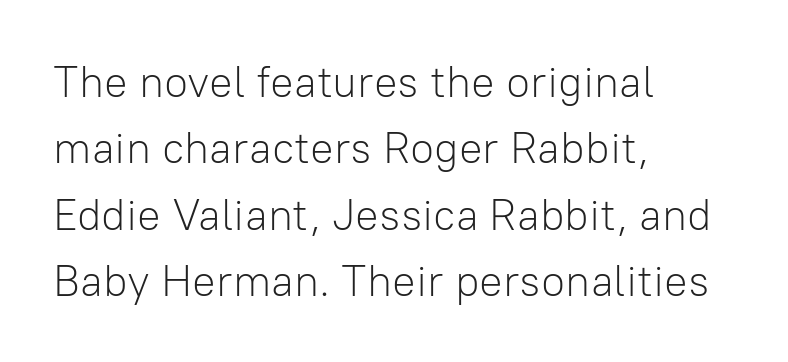
{"serif": "no", "italic": "no", "bold": "no", "weight": "light", "width": "normal", "stroke_contrast": "low", "x_height": "medium", "monospaced": "no", "underline": "no", "align": "left", "line_spacing": "normal", "line_spacing_ratio": 1.51, "letter_spacing": "normal", "letter_spacing_em": 0.0, "glyph_px": 44}
